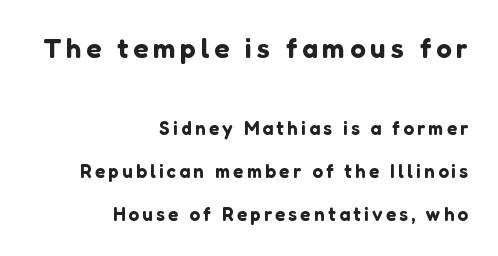
Q: Is the text italic (slanted)? A: No, it is upright.
Q: Is the typeface a serif or a sans-serif typeface? A: Sans-serif.
Q: Is the text underlined? A: No.
Q: How is the paragraph aligned? A: Right-aligned.
Q: Is the spacing between lines tight, normal or loose? A: Loose.
Q: Which block of text is set in a larger size, the first (top) or the second (bottom)? A: The first (top) one.
Q: Width (condensed, normal, or wide)? A: Normal.
Q: Stroke contrast? A: Low.
Q: x-height? A: Medium.
Q: Monospaced? A: No.
